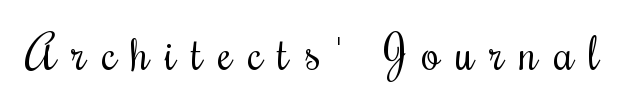
Q: Is the text bold? A: No.
Q: Is the text italic (slanted)? A: Yes.
Q: Is the typeface a serif or a sans-serif typeface? A: Serif.
Q: Is the text underlined? A: No.
Q: Is the spacing between letters normal or unusually wide? A: Unusually wide.
Q: Width (condensed, normal, or wide)? A: Condensed.
Q: Stroke contrast? A: Medium.
Q: x-height? A: Small.
Q: Monospaced? A: No.
